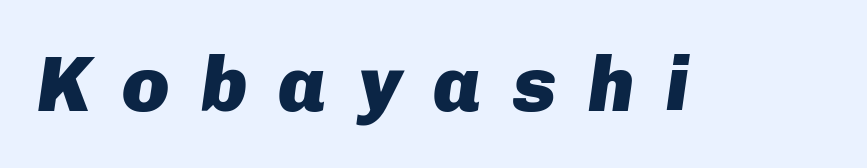
Q: Is the text bold? A: Yes.
Q: Is the text italic (slanted)? A: Yes, it leans right by about 8 degrees.
Q: Is the text underlined? A: No.
Q: Is the spacing between letters normal or unusually wide? A: Unusually wide.
Q: Width (condensed, normal, or wide)? A: Normal.
Q: Stroke contrast? A: Low.
Q: x-height? A: Medium.
Q: Monospaced? A: No.
